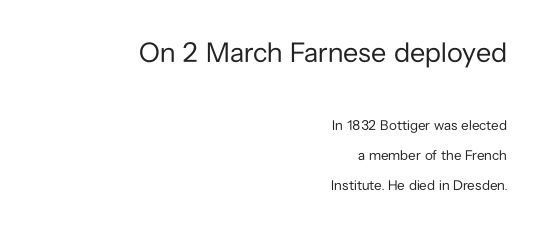
You can tell it's not italic because the verticals are truly vertical. Two sizes are in play, and the larger belongs to the first block. Compared with a flush-left layout, this one pins lines to the opposite, right side. Is the type heavy? It reads as light-to-regular instead. To sum up the face: it is a sans, with no serifs. Do the characters align in a grid? No, the font is proportional.
